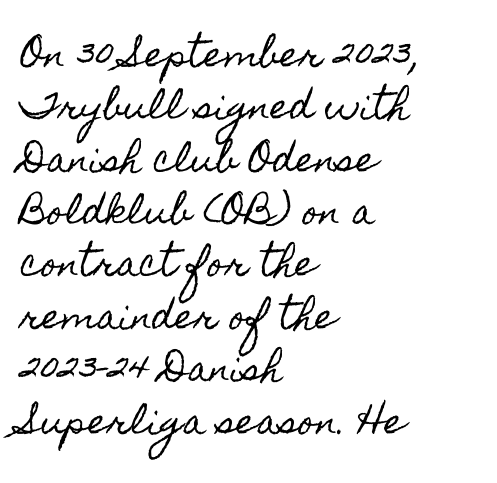
The image shows 34 px condensed type; set left-aligned, normal line spacing (1.54x), normal letter spacing, not underlined; a small x-height.
